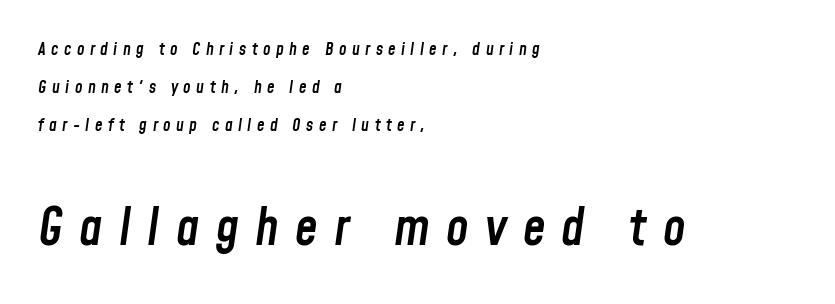
The image shows 51 px semibold, condensed type, italic (leaning right); set left-aligned, loose line spacing (2.25x), unusually wide letter spacing (+0.32 em), not underlined; the second (bottom) block is 3.0x larger; low stroke contrast and a medium x-height.
